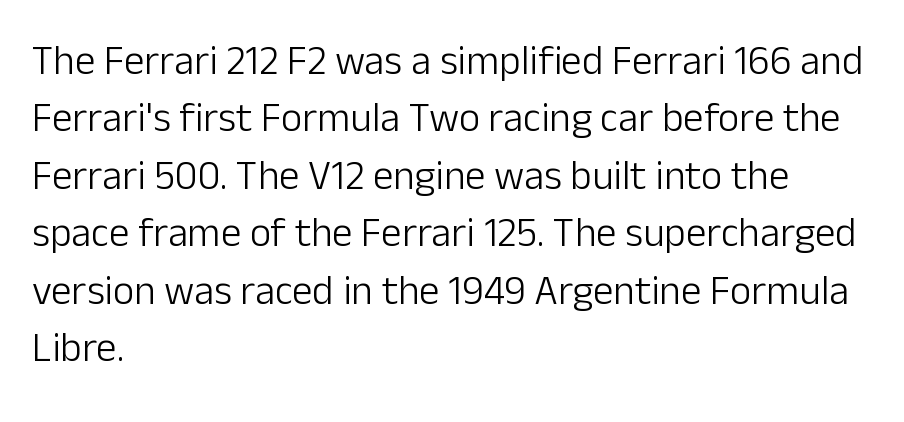
The letterforms sit at book weight or below. Inter-character spacing is left at the font's built-in metrics. This is the regular roman posture of the typeface. This is sans-serif lettering, the kind often seen on screens and signage. Descenders are the only things crossing below the line.
